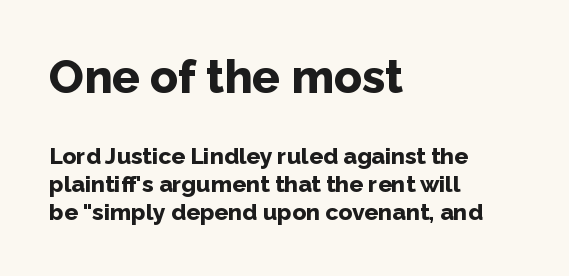
{"serif": "no", "italic": "no", "bold": "yes", "weight": "bold", "width": "normal", "stroke_contrast": "low", "x_height": "medium", "monospaced": "no", "underline": "no", "align": "left", "line_spacing_ratio": 1.22, "letter_spacing": "normal", "letter_spacing_em": 0.0, "larger_block": "first", "size_ratio": 2.0, "glyph_px": 46}
